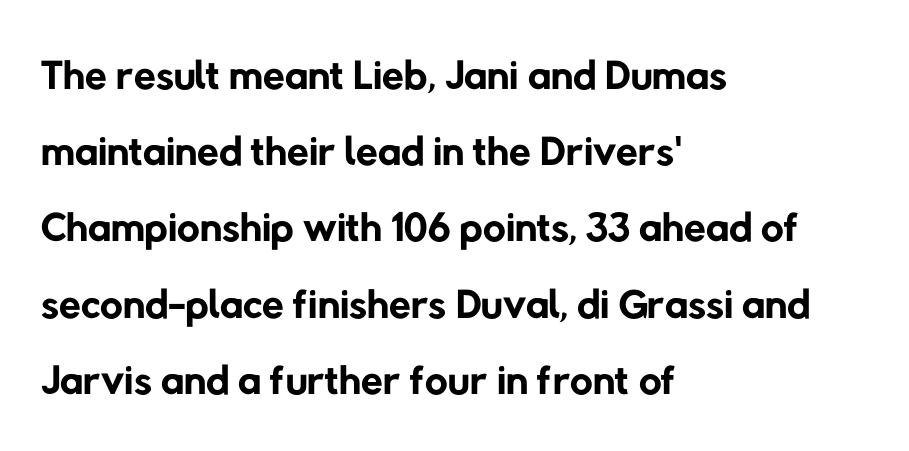
The letters advance in unequal steps, a hallmark of proportional type. The weight tops out at a normal text grade. Only glyphs here, with clear space below each row. The face used here is rendered with its standard letterfit. Each letter's strokes conclude bluntly, with no projecting serifs.
